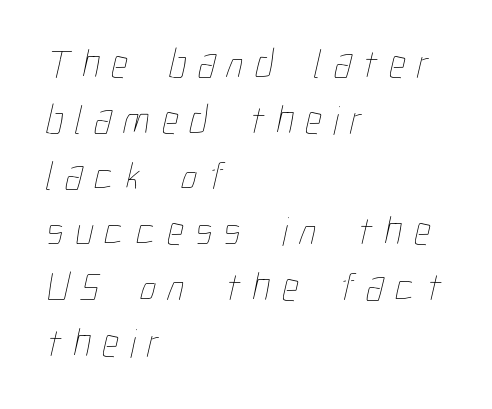
Q: Is the text bold? A: No.
Q: Is the text underlined? A: No.
Q: How is the paragraph aligned? A: Left-aligned.
Q: Is the spacing between letters normal or unusually wide? A: Unusually wide.
Q: Is the spacing between lines tight, normal or loose? A: Normal.
Q: Width (condensed, normal, or wide)? A: Condensed.
Q: Stroke contrast? A: Low.
Q: x-height? A: Medium.
Q: Monospaced? A: No.
